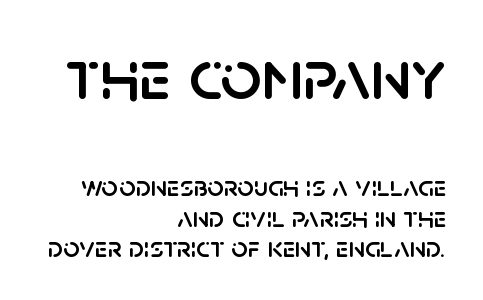
Q: Is the text italic (slanted)? A: No, it is upright.
Q: Is the typeface a serif or a sans-serif typeface? A: Sans-serif.
Q: Is the text underlined? A: No.
Q: How is the paragraph aligned? A: Right-aligned.
Q: Is the spacing between letters normal or unusually wide? A: Normal.
Q: Is the spacing between lines tight, normal or loose? A: Tight.
Q: Which block of text is set in a larger size, the first (top) or the second (bottom)? A: The first (top) one.
Q: Width (condensed, normal, or wide)? A: Normal.
Q: Stroke contrast? A: Low.
Q: x-height? A: Large.
Q: Monospaced? A: No.
